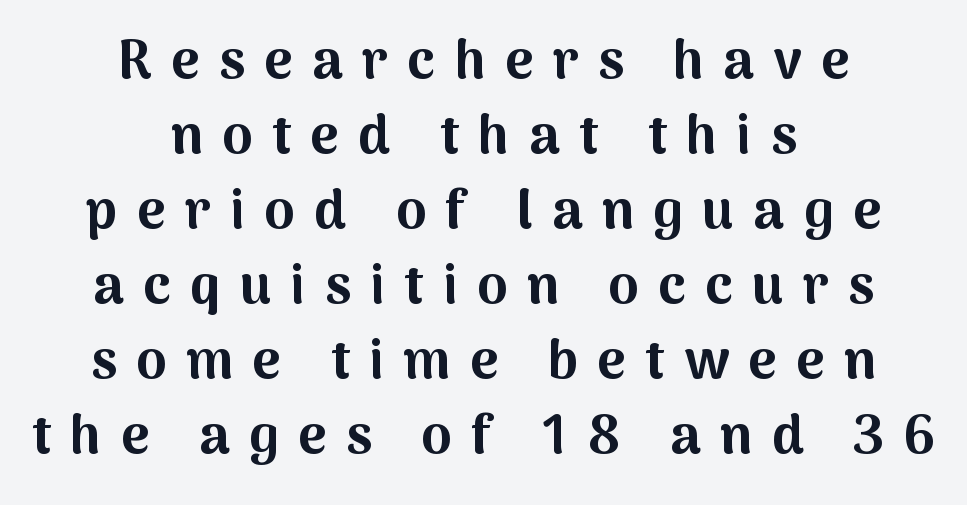
Character widths vary here, with narrow letters taking less room than wide ones. Do the letters lean? They stand straight. I'd call this a sans setting — the letters go barefoot. Notice how the passage keeps no hard edge, just a central spine. Check under the words: just untouched page. The vertical gap from one line to the next is medium.
